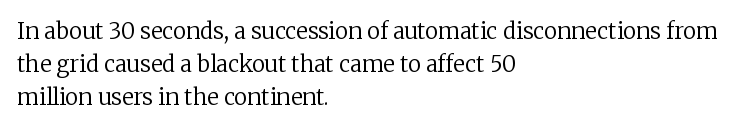
The image shows 22 px text type, upright; set left-aligned, normal line spacing (1.49x), normal letter spacing, not underlined.
